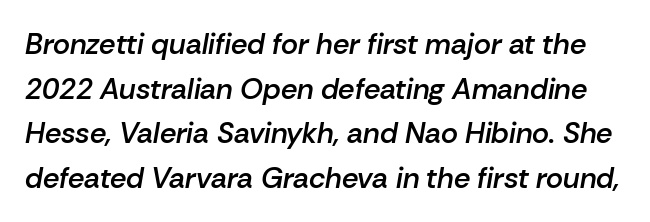
The image shows 29 px semibold type, italic (leaning right); set normal line spacing (1.54x), normal letter spacing, not underlined; low stroke contrast and a medium x-height.
